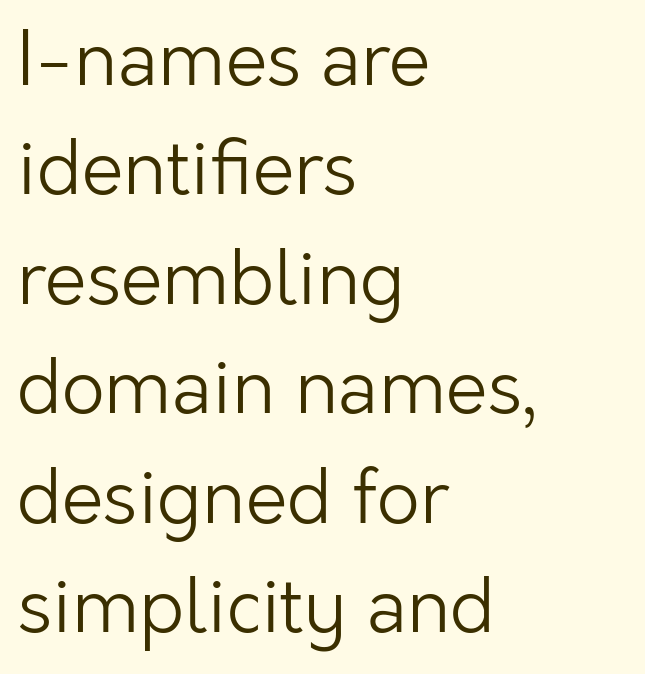
Q: Is the text bold? A: No.
Q: Is the text italic (slanted)? A: No, it is upright.
Q: Is the typeface a serif or a sans-serif typeface? A: Sans-serif.
Q: Is the text underlined? A: No.
Q: How is the paragraph aligned? A: Left-aligned.
Q: Is the spacing between letters normal or unusually wide? A: Normal.
Q: Is the spacing between lines tight, normal or loose? A: Normal.
Q: Width (condensed, normal, or wide)? A: Normal.
Q: Stroke contrast? A: Low.
Q: x-height? A: Medium.
Q: Monospaced? A: No.
